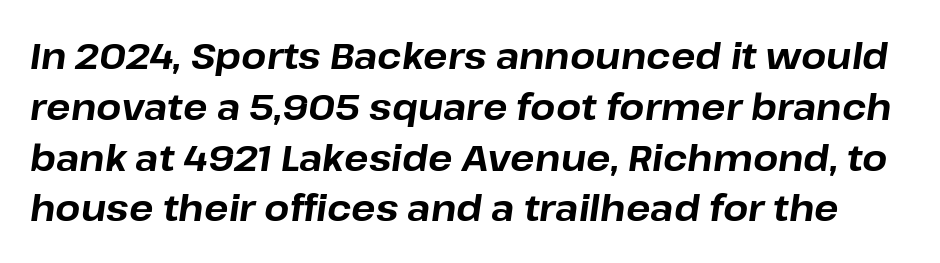
{"italic": "yes", "lean": "right", "slant_degrees": 8, "bold": "yes", "weight": "bold", "width": "normal", "stroke_contrast": "low", "x_height": "medium", "monospaced": "no", "underline": "no", "line_spacing": "normal", "line_spacing_ratio": 1.41, "letter_spacing": "normal", "letter_spacing_em": 0.0, "glyph_px": 36}
